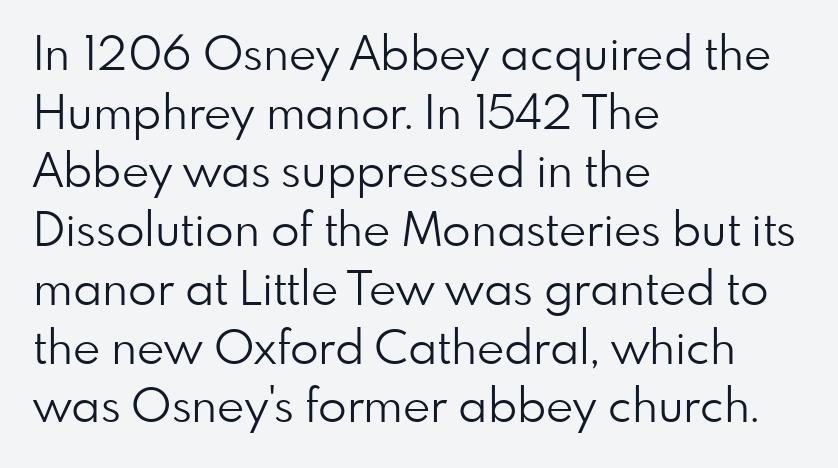
The rendering uses natural spacing where letterforms have individual widths. Nothing unusual about the tracking: characters are spaced as the font intends. Descenders hang freely into open space. These lines are set flush left with a ragged right edge. These lines were composed using upright roman letters.
